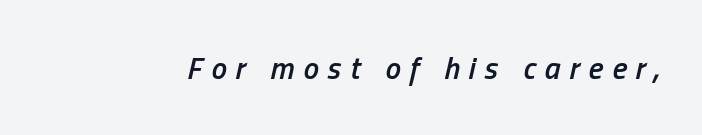
{"italic": "yes", "lean": "right", "slant_degrees": 13, "bold": "semi", "weight": "semibold", "width": "condensed", "stroke_contrast": "low", "x_height": "medium", "monospaced": "no", "underline": "no", "letter_spacing": "wide", "letter_spacing_em": 0.29, "glyph_px": 31}
